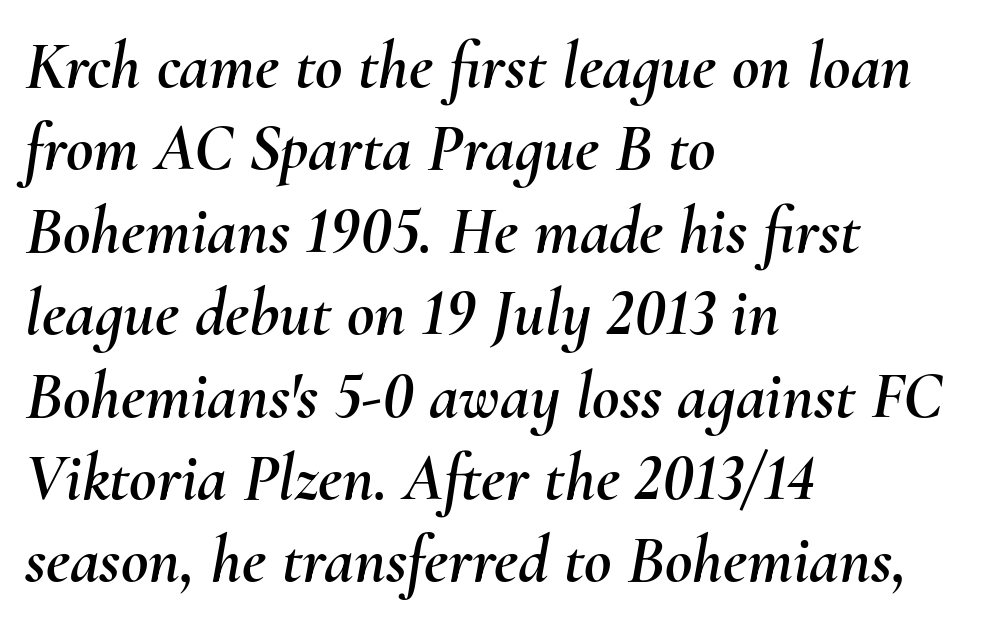
{"italic": "yes", "lean": "right", "slant_degrees": 10, "width": "normal", "stroke_contrast": "medium", "x_height": "small", "monospaced": "no", "underline": "no", "align": "left", "line_spacing_ratio": 1.23, "letter_spacing": "normal", "letter_spacing_em": 0.0, "glyph_px": 67}
